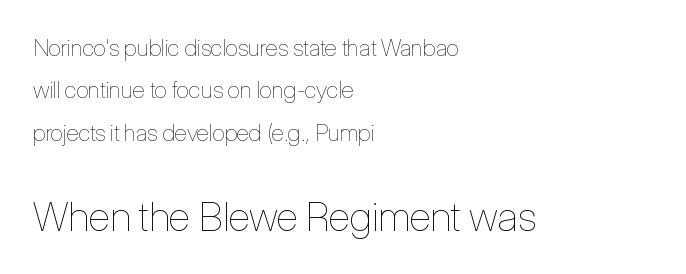
{"italic": "no", "bold": "no", "weight": "thin", "width": "condensed", "stroke_contrast": "low", "x_height": "medium", "monospaced": "no", "underline": "no", "align": "left", "line_spacing_ratio": 1.84, "letter_spacing": "normal", "letter_spacing_em": 0.0, "larger_block": "second", "size_ratio": 1.74, "glyph_px": 40}
